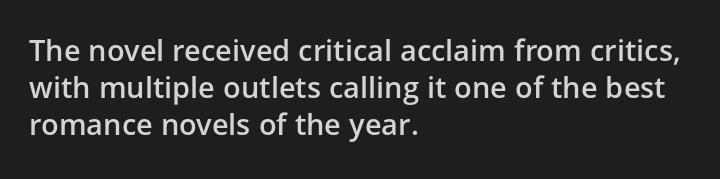
The image shows 29 px semibold sans-serif type, upright; set left-aligned, normal line spacing (1.27x), normal letter spacing, not underlined; low stroke contrast and a medium x-height.
